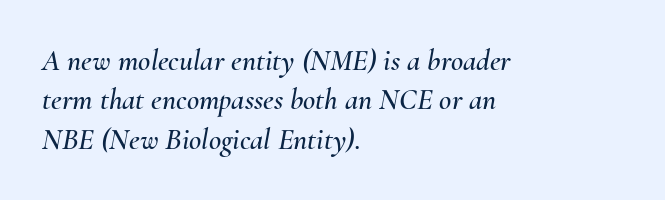
{"italic": "yes", "lean": "right", "slant_degrees": 10, "width": "normal", "stroke_contrast": "medium", "x_height": "small", "monospaced": "no", "underline": "no", "align": "left", "line_spacing": "normal", "line_spacing_ratio": 1.31, "letter_spacing": "normal", "letter_spacing_em": 0.0, "glyph_px": 30}
